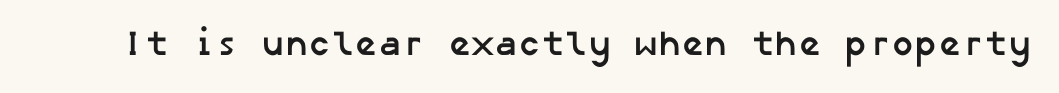
Plain, unruled lines of type. These lines are composed in type without serifs. Summary of weight: heavy, a full bold. Students, note that the glyphs here touch the page at normal intervals.
